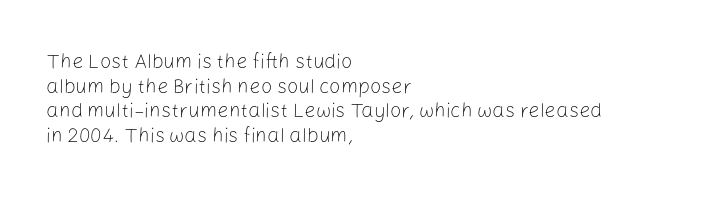
{"italic": "no", "bold": "no", "underline": "no", "align": "left", "line_spacing_ratio": 1.23, "letter_spacing": "normal", "letter_spacing_em": 0.0, "glyph_px": 20}
